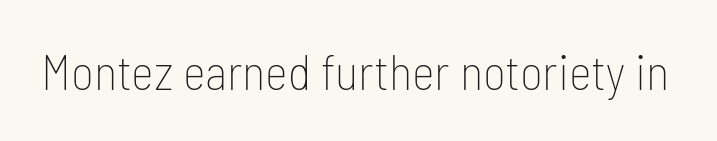
Is this a fixed-width face? No — the glyphs have proportional, varying widths. The font family rendered here belongs to the sans-serif group. A typesetter would mark this as roman, not italic. In terms of letterspacing, this is plain default setting. The string is rendered with underlining switched off.
